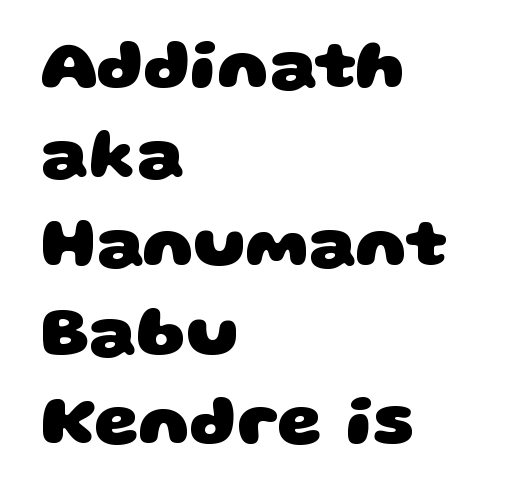
The image shows 70 px heavy, wide sans-serif type; set left-aligned, normal line spacing (1.27x), normal letter spacing, not underlined; low stroke contrast and a large x-height.
